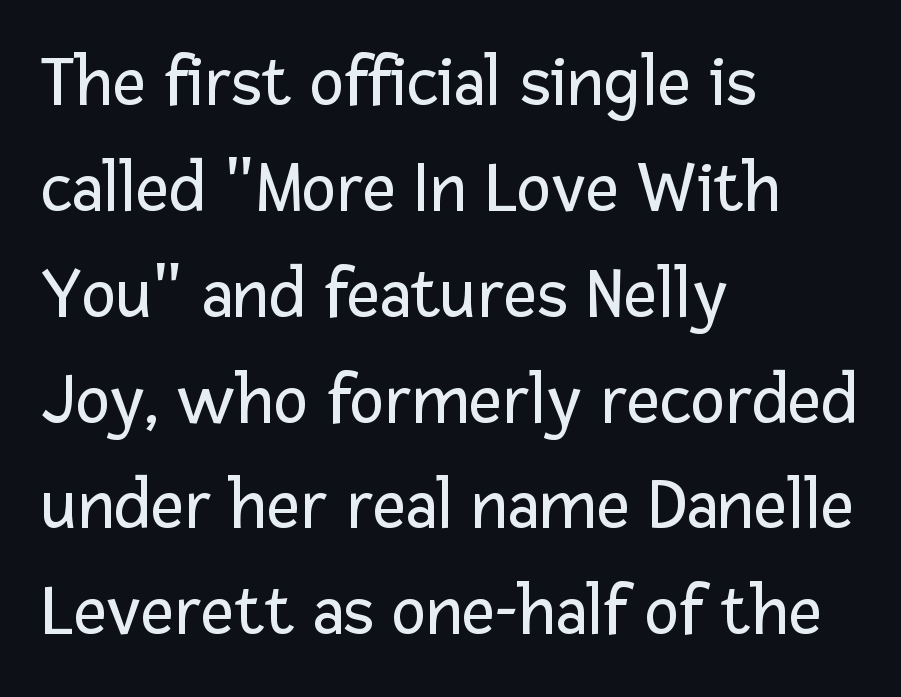
The image shows 73 px regular-weight sans-serif type, upright; set left-aligned, normal line spacing (1.45x), normal letter spacing, not underlined; low stroke contrast and a medium x-height.
